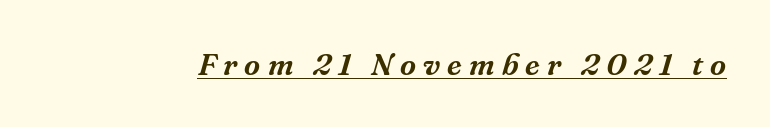
Q: Is the text italic (slanted)? A: Yes, it leans right by about 16 degrees.
Q: Is the typeface a serif or a sans-serif typeface? A: Serif.
Q: Is the text underlined? A: Yes.
Q: Is the spacing between letters normal or unusually wide? A: Unusually wide.
Q: Width (condensed, normal, or wide)? A: Normal.
Q: Stroke contrast? A: Medium.
Q: x-height? A: Medium.
Q: Monospaced? A: No.
